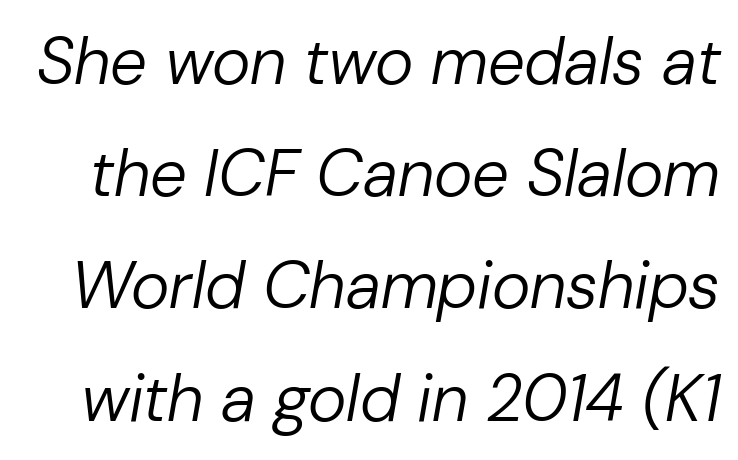
The image shows 66 px regular-weight type, italic (leaning right); set normal line spacing (1.7x), normal letter spacing, not underlined; low stroke contrast and a medium x-height.
